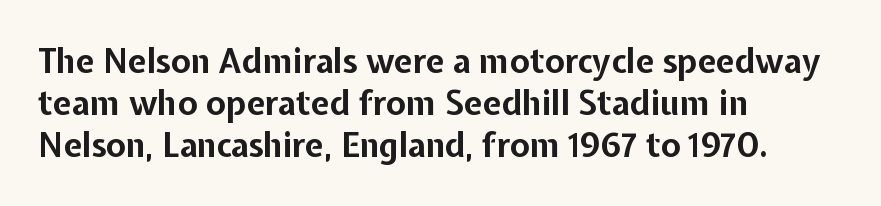
The image shows 33 px bold sans-serif type, upright; set left-aligned, normal line spacing (1.27x), normal letter spacing, not underlined; low stroke contrast and a medium x-height.
